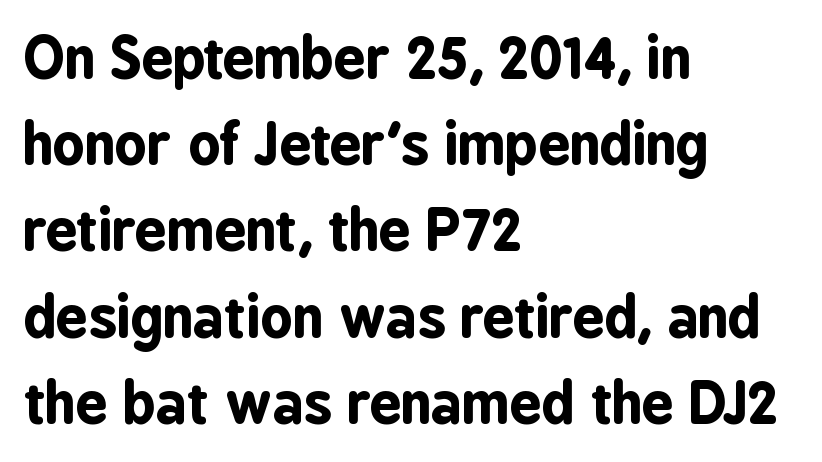
Q: Is the text bold? A: Yes.
Q: Is the text italic (slanted)? A: No, it is upright.
Q: Is the typeface a serif or a sans-serif typeface? A: Sans-serif.
Q: Is the text underlined? A: No.
Q: How is the paragraph aligned? A: Left-aligned.
Q: Is the spacing between letters normal or unusually wide? A: Normal.
Q: Is the spacing between lines tight, normal or loose? A: Normal.
Q: Width (condensed, normal, or wide)? A: Condensed.
Q: Stroke contrast? A: Low.
Q: x-height? A: Medium.
Q: Monospaced? A: No.
